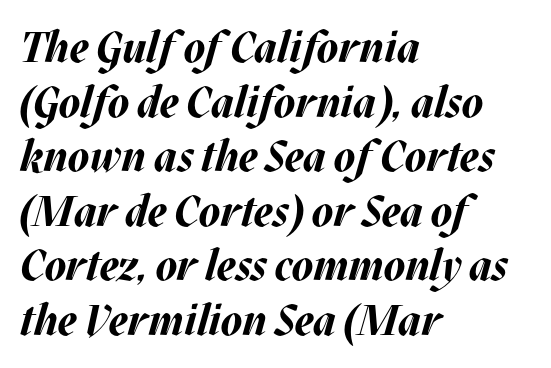
{"italic": "yes", "lean": "right", "slant_degrees": 17, "bold": "yes", "weight": "bold", "width": "normal", "stroke_contrast": "medium", "x_height": "large", "monospaced": "no", "underline": "no", "align": "left", "line_spacing": "normal", "line_spacing_ratio": 1.27, "letter_spacing": "normal", "letter_spacing_em": 0.0, "glyph_px": 43}
